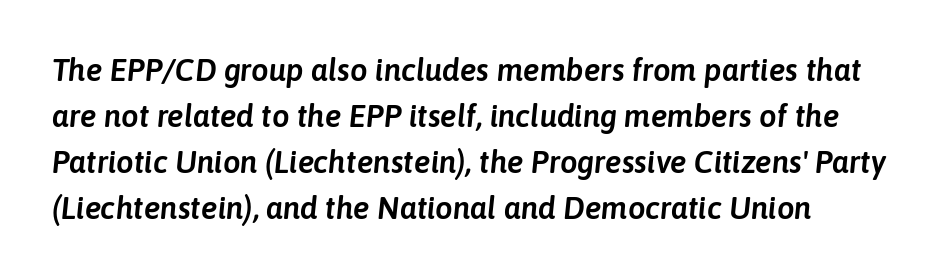
{"italic": "yes", "lean": "right", "slant_degrees": 6, "width": "normal", "stroke_contrast": "low", "x_height": "medium", "monospaced": "no", "underline": "no", "line_spacing": "normal", "line_spacing_ratio": 1.48, "letter_spacing": "normal", "letter_spacing_em": 0.0, "glyph_px": 31}
